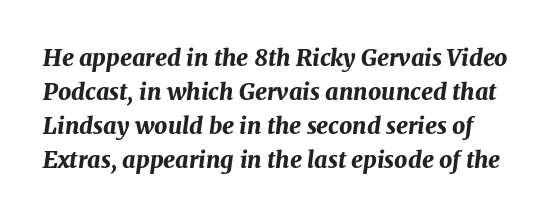
The type is set solid horizontally, with unmodified tracking. Rows of type keep a routine distance in the vertical direction. Descender tails drop into unmarked territory. Set as a true bold cut, around the 700 mark. Tall strokes in this sample are angled rather than plumb.
